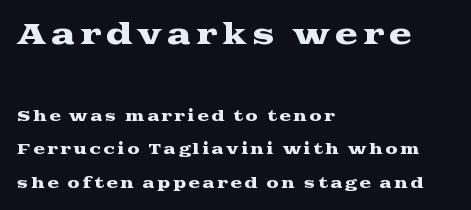
The image shows 28 px wide serif type, upright; set left-aligned, loose line spacing (2.4x), not underlined; the first (top) block is 2.0x larger; medium stroke contrast and a medium x-height.
